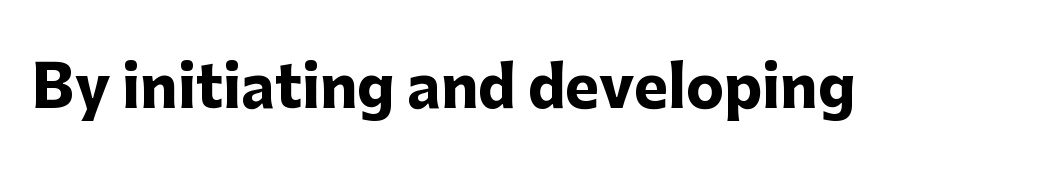
The image shows 57 px heavy sans-serif type, upright; set normal letter spacing, not underlined; low stroke contrast and a medium x-height.
